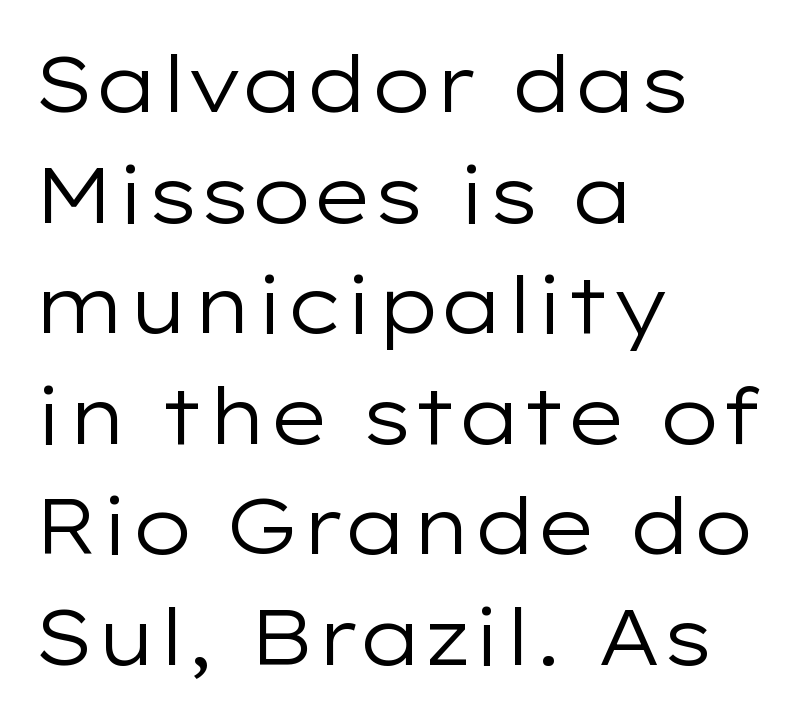
Posture: straight, roman, zero tilt. No extra tracking has been applied to these lines. The space beneath each line is pristine and unruled. Note the varied advance widths — an 'i' is clearly narrower than an 'm'. Vertically, the passage feels balanced, rows spaced as you'd expect. The ragged edge is on the right, which tells us the setting is flush left.
